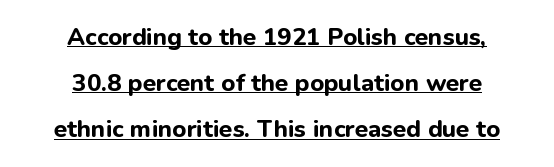
You can see a thin bar hugging the bottom of the glyphs. Ordinary non-slanted type is in use. Quick note: interline space is abundant. Tracking value appears to be zero — textbook default spacing. Line starts and ends both wander, symmetrically.
